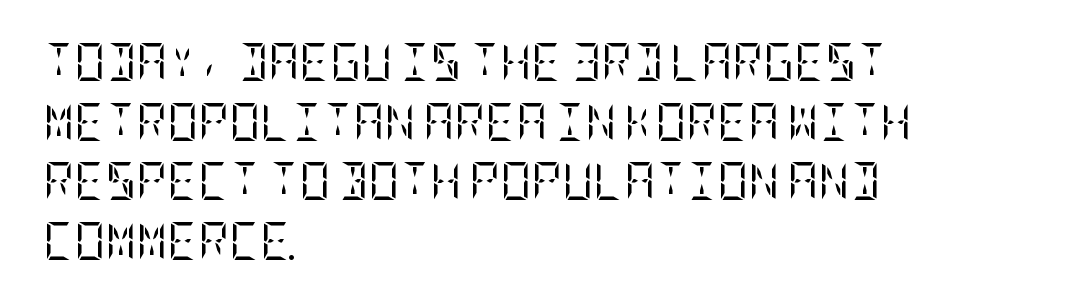
The designer left line spacing at the default. The face used here is rendered with its standard letterfit. Reading down the block, your eye returns to a fixed left position each line. Stem width sits at or under what a default text font uses. The axis of the letterforms is exactly vertical. No word sits above an underline.
